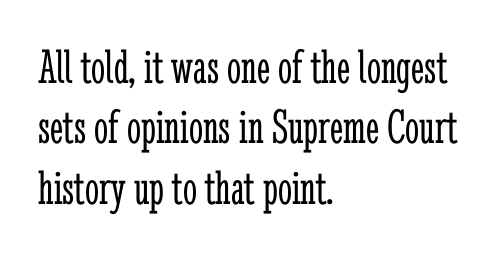
{"serif": "yes", "italic": "no", "bold": "no", "weight": "light", "width": "condensed", "stroke_contrast": "low", "x_height": "medium", "monospaced": "no", "underline": "no", "align": "left", "line_spacing_ratio": 1.21, "letter_spacing": "normal", "letter_spacing_em": 0.0, "glyph_px": 50}
